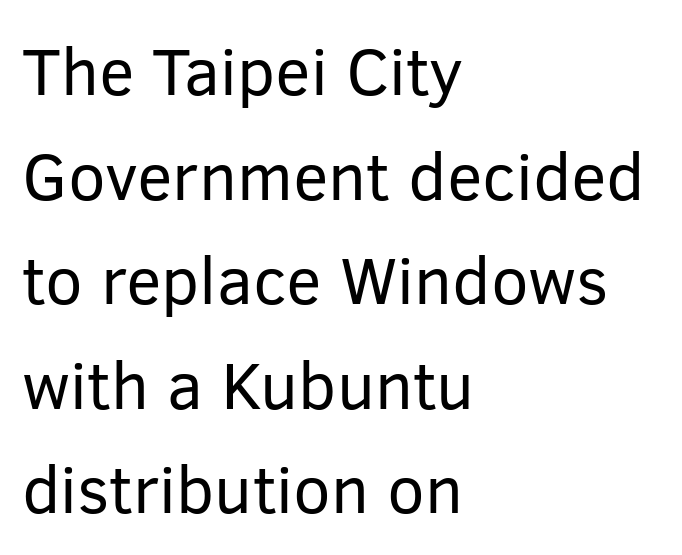
The image shows 67 px regular-weight sans-serif type, upright; set left-aligned, normal line spacing (1.56x), normal letter spacing, not underlined; low stroke contrast and a medium x-height.
